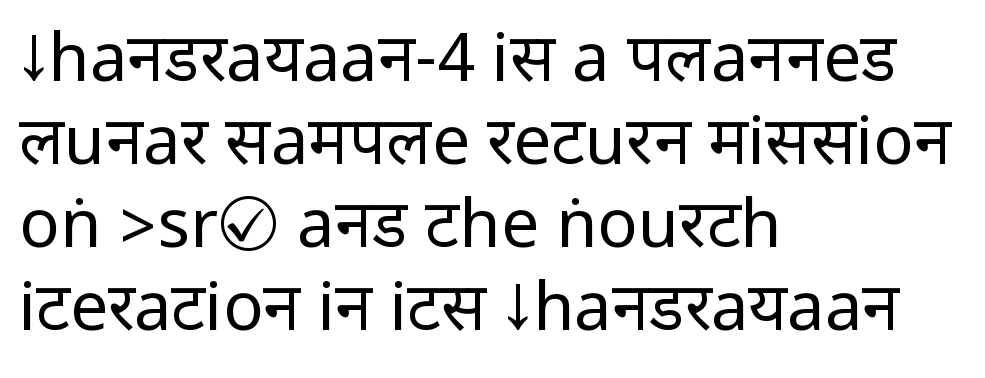
Q: Is the text bold? A: No.
Q: Is the text italic (slanted)? A: No, it is upright.
Q: Is the typeface a serif or a sans-serif typeface? A: Sans-serif.
Q: Is the text underlined? A: No.
Q: How is the paragraph aligned? A: Left-aligned.
Q: Is the spacing between letters normal or unusually wide? A: Normal.
Q: Width (condensed, normal, or wide)? A: Condensed.
Q: Stroke contrast? A: Low.
